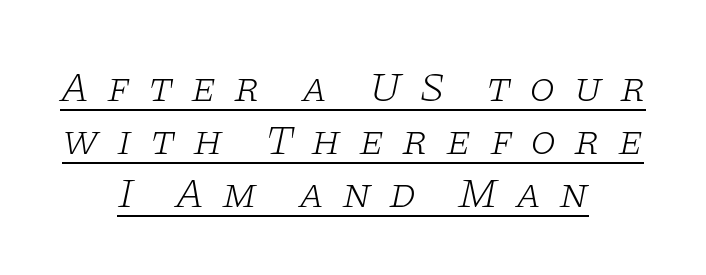
Q: Is the text bold? A: No.
Q: Is the text italic (slanted)? A: Yes, it leans right by about 11 degrees.
Q: Is the typeface a serif or a sans-serif typeface? A: Serif.
Q: Is the text underlined? A: Yes.
Q: How is the paragraph aligned? A: Centered.
Q: Is the spacing between letters normal or unusually wide? A: Unusually wide.
Q: Is the spacing between lines tight, normal or loose? A: Normal.
Q: Width (condensed, normal, or wide)? A: Wide.
Q: Stroke contrast? A: Low.
Q: x-height? A: Large.
Q: Monospaced? A: No.
